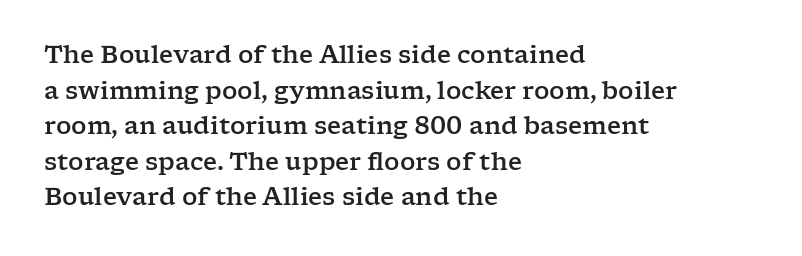
The image shows 24 px text type, upright; set left-aligned, normal line spacing (1.48x), normal letter spacing, not underlined.
